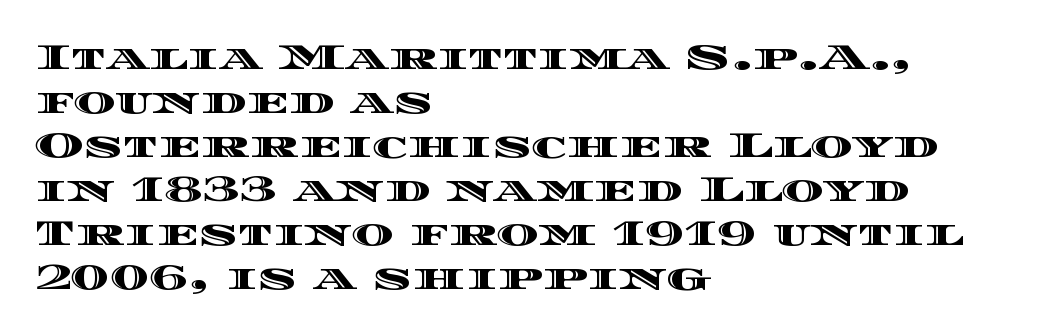
The horizontal fit of the characters is conventional and even. Clear beneath every line of the passage. In terms of posture, this sample is upright. Character widths vary here, with narrow letters taking less room than wide ones. The rag falls on the right side of this text block.
